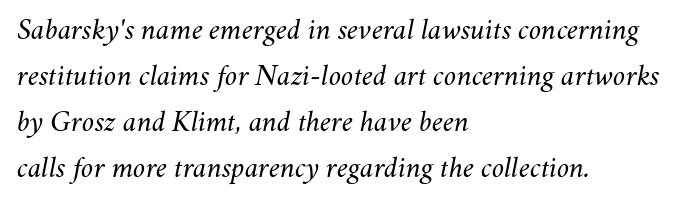
The image shows 30 px regular-weight type, italic (leaning right); set left-aligned, normal line spacing (1.53x), normal letter spacing, not underlined; medium stroke contrast and a small x-height.
